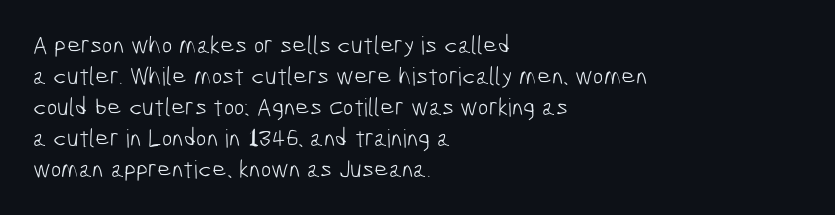
Q: Is the text bold? A: No.
Q: Is the text underlined? A: No.
Q: How is the paragraph aligned? A: Left-aligned.
Q: Is the spacing between letters normal or unusually wide? A: Normal.
